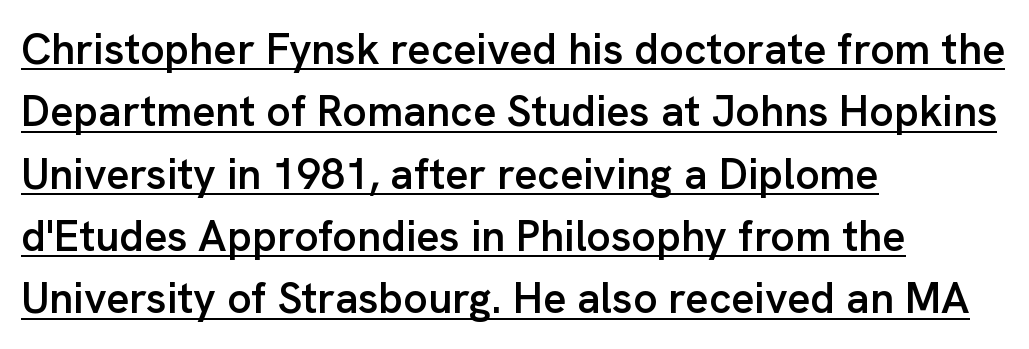
Q: Is the text bold? A: Semi-bold.
Q: Is the text italic (slanted)? A: No, it is upright.
Q: Is the typeface a serif or a sans-serif typeface? A: Sans-serif.
Q: Is the text underlined? A: Yes.
Q: How is the paragraph aligned? A: Left-aligned.
Q: Is the spacing between letters normal or unusually wide? A: Normal.
Q: Is the spacing between lines tight, normal or loose? A: Normal.
Q: Width (condensed, normal, or wide)? A: Normal.
Q: Stroke contrast? A: Low.
Q: x-height? A: Medium.
Q: Monospaced? A: No.
